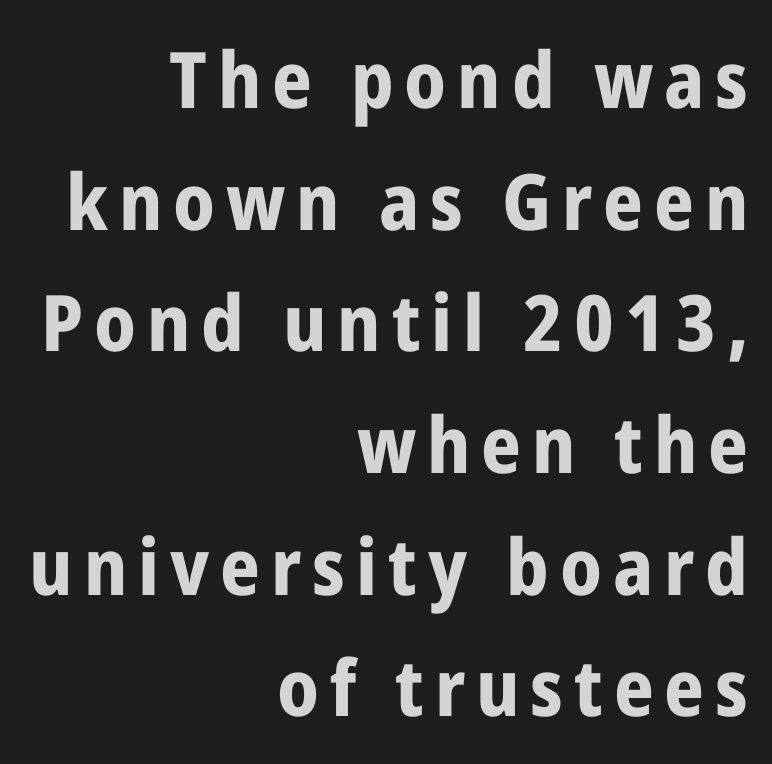
{"serif": "no", "italic": "no", "bold": "yes", "weight": "bold", "width": "condensed", "stroke_contrast": "low", "x_height": "medium", "monospaced": "no", "underline": "no", "align": "right", "line_spacing": "normal", "line_spacing_ratio": 1.56, "glyph_px": 78}
